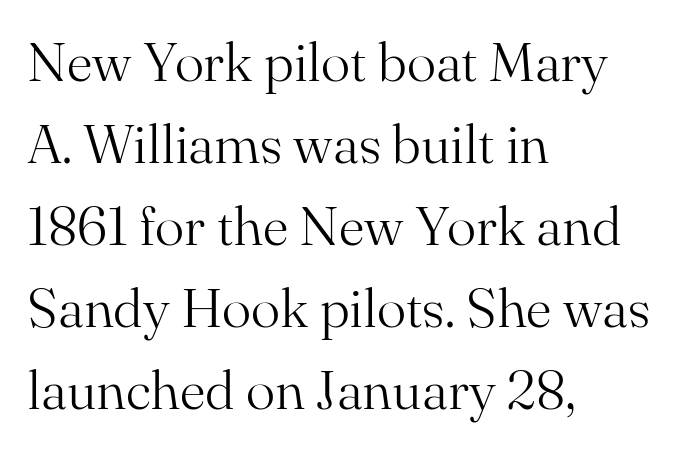
The image shows 55 px light serif type, upright; set left-aligned, normal line spacing (1.49x), normal letter spacing, not underlined; medium stroke contrast and a small x-height.
